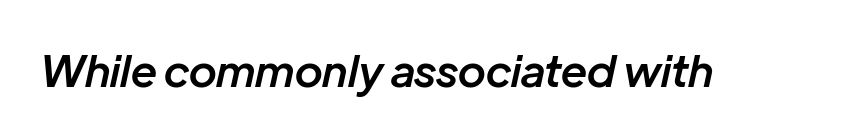
Q: Is the text bold? A: Semi-bold.
Q: Is the text italic (slanted)? A: Yes, it leans right by about 12 degrees.
Q: Is the text underlined? A: No.
Q: Is the spacing between letters normal or unusually wide? A: Normal.
Q: Width (condensed, normal, or wide)? A: Normal.
Q: Stroke contrast? A: Low.
Q: x-height? A: Medium.
Q: Monospaced? A: No.
